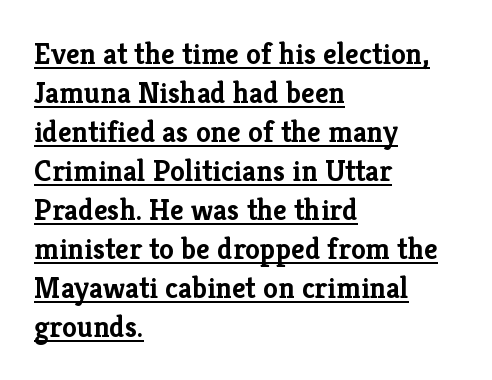
{"serif": "yes", "italic": "no", "bold": "yes", "weight": "semibold", "width": "normal", "stroke_contrast": "low", "x_height": "medium", "monospaced": "no", "underline": "yes", "align": "left", "line_spacing": "normal", "line_spacing_ratio": 1.3, "letter_spacing": "normal", "letter_spacing_em": 0.0, "glyph_px": 30}
